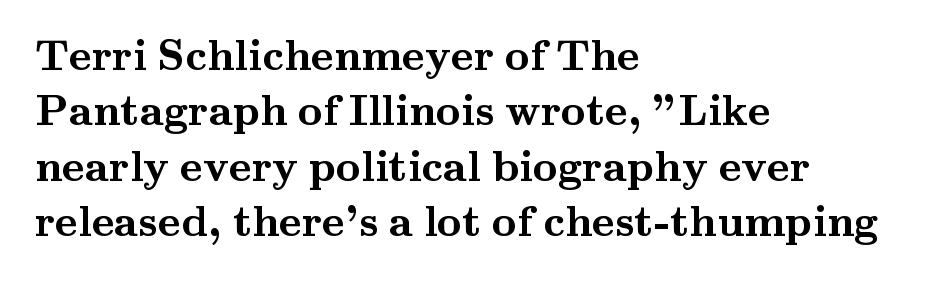
Q: Is the text bold? A: Yes.
Q: Is the text italic (slanted)? A: No, it is upright.
Q: Is the typeface a serif or a sans-serif typeface? A: Serif.
Q: Is the text underlined? A: No.
Q: How is the paragraph aligned? A: Left-aligned.
Q: Is the spacing between letters normal or unusually wide? A: Normal.
Q: Is the spacing between lines tight, normal or loose? A: Normal.
Q: Width (condensed, normal, or wide)? A: Wide.
Q: Stroke contrast? A: Medium.
Q: x-height? A: Small.
Q: Monospaced? A: No.
